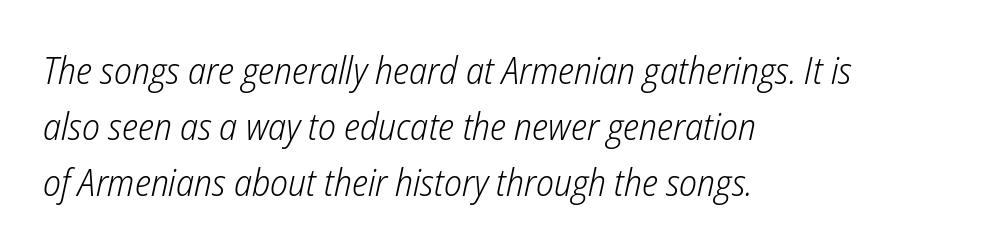
Q: Is the text bold? A: No.
Q: Is the text italic (slanted)? A: Yes, it leans right by about 12 degrees.
Q: Is the text underlined? A: No.
Q: How is the paragraph aligned? A: Left-aligned.
Q: Is the spacing between letters normal or unusually wide? A: Normal.
Q: Is the spacing between lines tight, normal or loose? A: Normal.
Q: Width (condensed, normal, or wide)? A: Condensed.
Q: Stroke contrast? A: Low.
Q: x-height? A: Medium.
Q: Monospaced? A: No.
